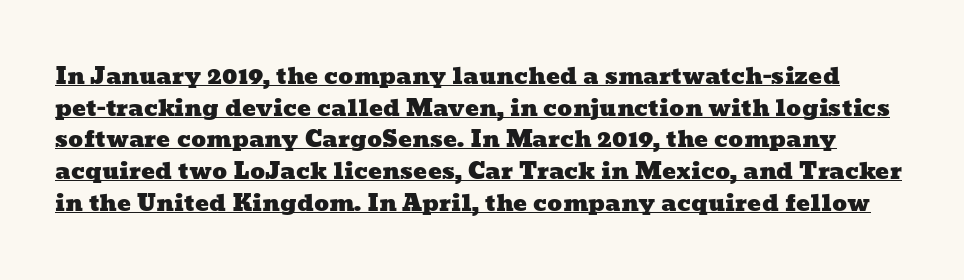
The rows are spaced the way most documents space them. Between one letter and the next there's only the usual sliver of space. The typesetter has applied underlining to the passage shown.
